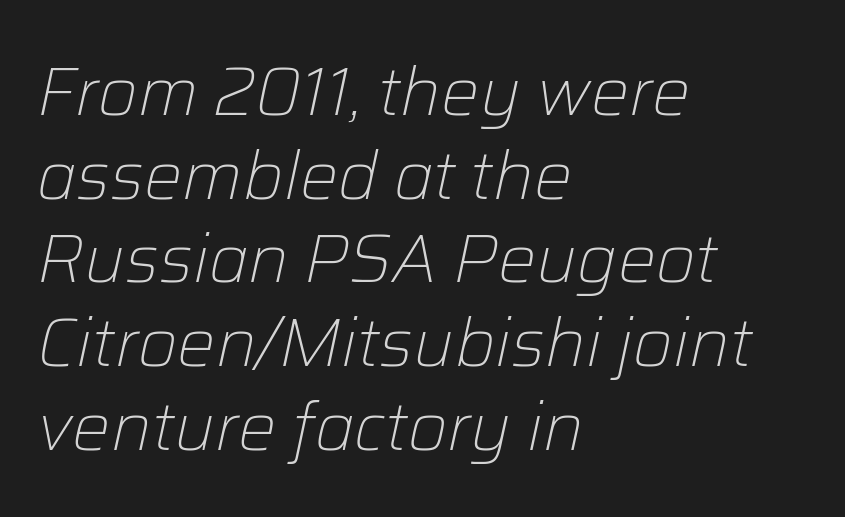
{"italic": "yes", "lean": "right", "slant_degrees": 12, "bold": "no", "weight": "light", "width": "normal", "stroke_contrast": "low", "x_height": "medium", "monospaced": "no", "underline": "no", "align": "left", "line_spacing_ratio": 1.23, "letter_spacing": "normal", "letter_spacing_em": 0.0, "glyph_px": 68}
